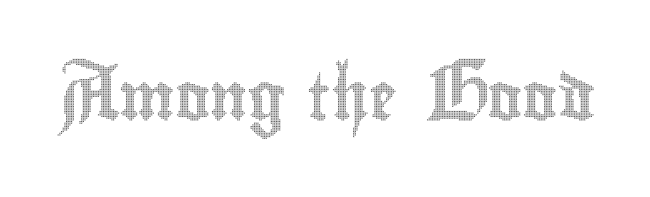
Q: Is the text italic (slanted)? A: No, it is upright.
Q: Is the text underlined? A: No.
Q: Is the spacing between letters normal or unusually wide? A: Normal.
Q: Width (condensed, normal, or wide)? A: Condensed.
Q: x-height? A: Small.
Q: Monospaced? A: No.
